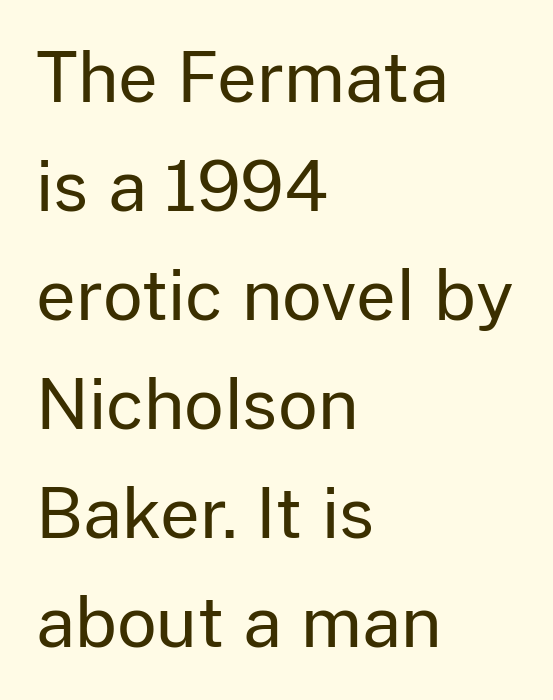
Unlike italic type, these characters show no tilt at all. Proportional: the letters do not fall into vertical columns. The paragraph shown leans on its left margin. Unmarked baselines from the first word to the last.
